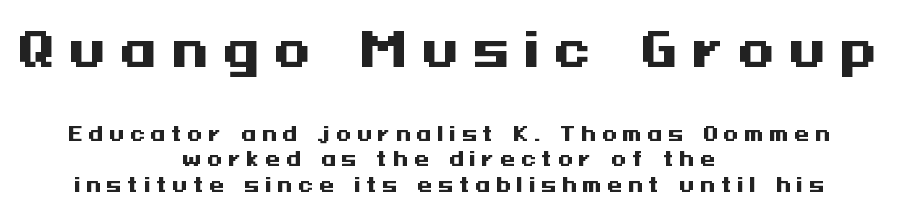
The specimen omits any rule beneath the text block's lines. Ascenders rise straight up at ninety degrees. Typeset on center — no edge is straight. Summary of vertical rhythm: regular, with standard interline spacing.
